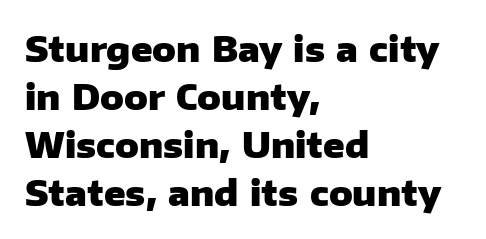
{"serif": "no", "italic": "no", "bold": "yes", "weight": "heavy", "width": "normal", "stroke_contrast": "low", "x_height": "medium", "monospaced": "no", "underline": "no", "align": "left", "line_spacing": "normal", "line_spacing_ratio": 1.37, "letter_spacing": "normal", "letter_spacing_em": 0.0, "glyph_px": 35}
